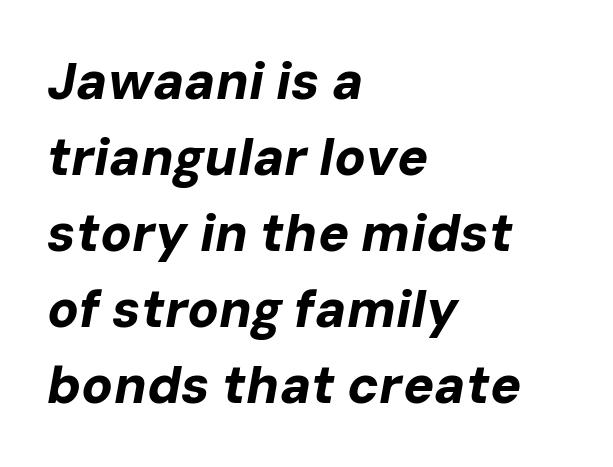
{"italic": "yes", "lean": "right", "slant_degrees": 10, "bold": "yes", "weight": "bold", "width": "normal", "stroke_contrast": "low", "x_height": "medium", "monospaced": "no", "underline": "no", "align": "left", "line_spacing": "normal", "line_spacing_ratio": 1.46, "letter_spacing": "normal", "letter_spacing_em": 0.0, "glyph_px": 52}
